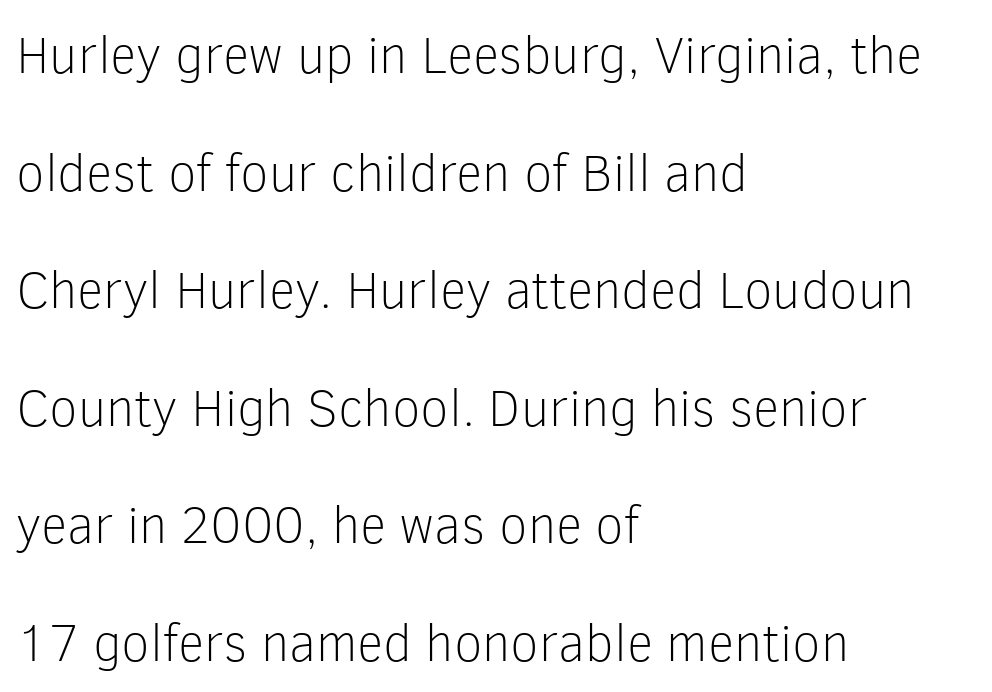
The image shows 52 px light sans-serif type, upright; set left-aligned, loose line spacing (2.26x), normal letter spacing, not underlined; low stroke contrast and a medium x-height.
